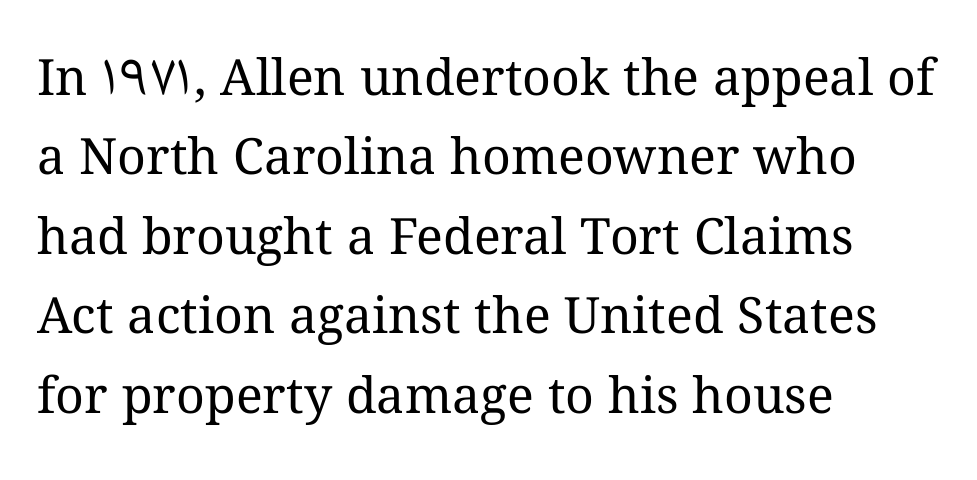
{"italic": "no", "bold": "no", "weight": "regular", "width": "normal", "stroke_contrast": "medium", "x_height": "medium", "monospaced": "no", "underline": "no", "align": "left", "line_spacing": "normal", "line_spacing_ratio": 1.59, "letter_spacing": "normal", "letter_spacing_em": 0.0, "glyph_px": 50}
